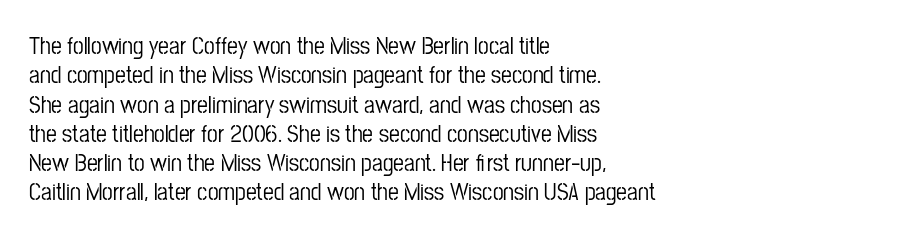
The image shows 24 px text type, upright; set left-aligned, line spacing 1.22x, normal letter spacing, not underlined.
